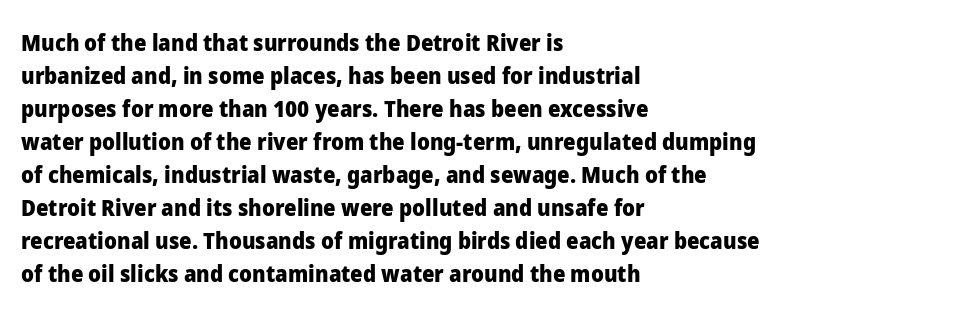
Q: Is the text bold? A: Yes.
Q: Is the text italic (slanted)? A: No, it is upright.
Q: Is the text underlined? A: No.
Q: How is the paragraph aligned? A: Left-aligned.
Q: Is the spacing between letters normal or unusually wide? A: Normal.
Q: Is the spacing between lines tight, normal or loose? A: Normal.
